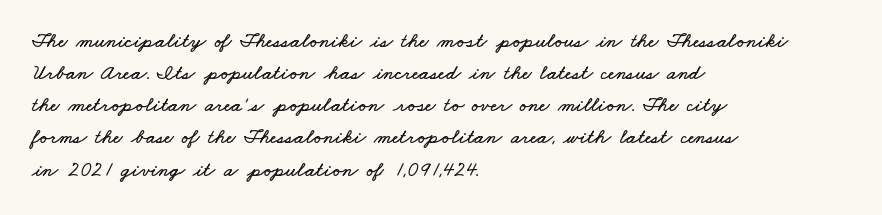
{"underline": "no", "align": "left", "line_spacing": "normal", "line_spacing_ratio": 1.53, "letter_spacing": "normal", "letter_spacing_em": 0.0, "glyph_px": 21}
